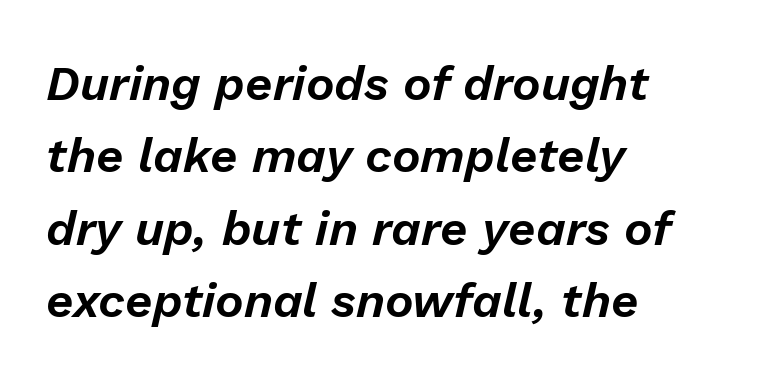
The image shows 48 px text type, italic (leaning right); set left-aligned, normal line spacing (1.51x), normal letter spacing, not underlined; low stroke contrast and a medium x-height.
